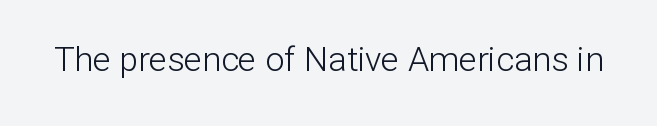
Q: Is the text bold? A: No.
Q: Is the text italic (slanted)? A: No, it is upright.
Q: Is the typeface a serif or a sans-serif typeface? A: Sans-serif.
Q: Is the text underlined? A: No.
Q: Is the spacing between letters normal or unusually wide? A: Normal.
Q: Width (condensed, normal, or wide)? A: Normal.
Q: Stroke contrast? A: Low.
Q: x-height? A: Medium.
Q: Monospaced? A: No.
